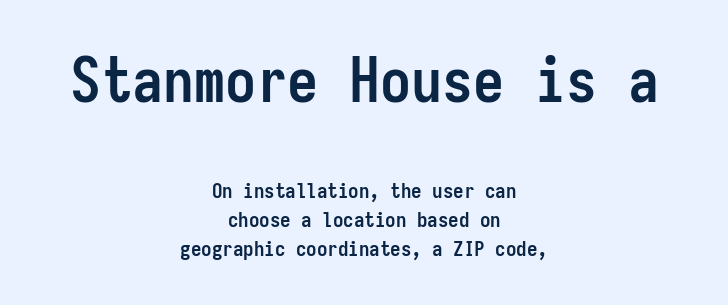
{"serif": "no", "italic": "no", "bold": "yes", "weight": "semibold", "width": "condensed", "stroke_contrast": "low", "x_height": "medium", "monospaced": "yes", "underline": "no", "align": "center", "line_spacing": "normal", "line_spacing_ratio": 1.38, "letter_spacing": "normal", "letter_spacing_em": 0.0, "larger_block": "first", "size_ratio": 2.95, "glyph_px": 62}
